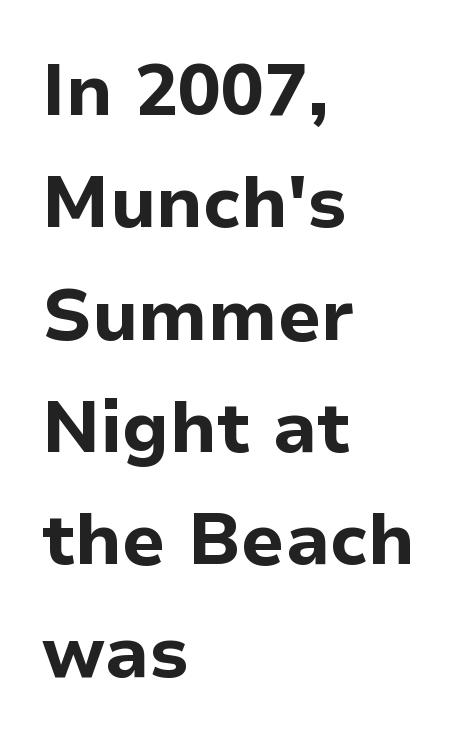
The line-height multiplier appears to be the usual default. Thick stems and heavy bowls — unmistakably bold. The rendering uses natural spacing where letterforms have individual widths. Visually the block forms a straight wall on the left and a jagged coastline on the right. The foot of each line stays bare and open. How are the letters spaced? Ordinarily, with no added tracking.
